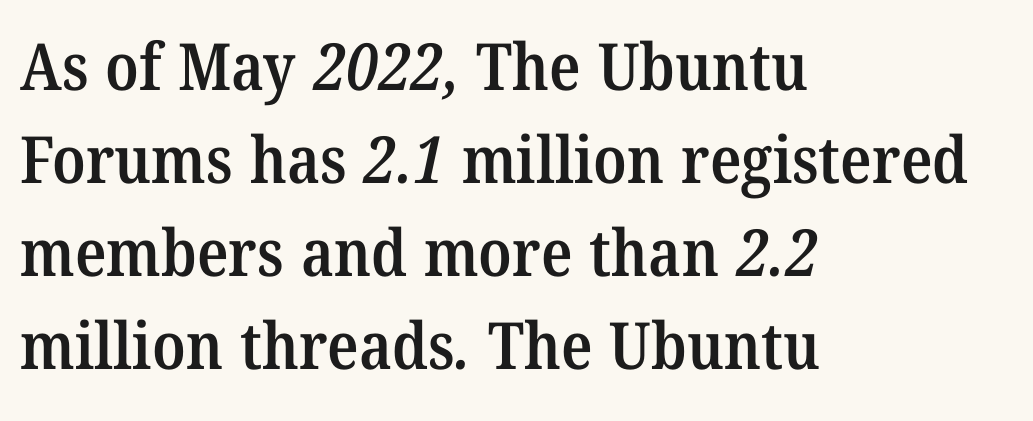
{"serif": "yes", "bold": "semi", "weight": "semibold", "width": "normal", "stroke_contrast": "medium", "x_height": "medium", "monospaced": "no", "underline": "no", "align": "left", "line_spacing": "normal", "line_spacing_ratio": 1.43, "letter_spacing": "normal", "letter_spacing_em": 0.0, "glyph_px": 65}
